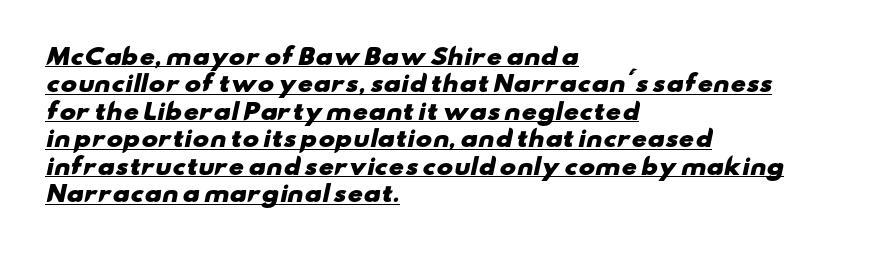
Q: Is the text bold? A: Yes.
Q: Is the text underlined? A: Yes.
Q: How is the paragraph aligned? A: Left-aligned.
Q: Is the spacing between letters normal or unusually wide? A: Normal.
Q: Is the spacing between lines tight, normal or loose? A: Normal.
